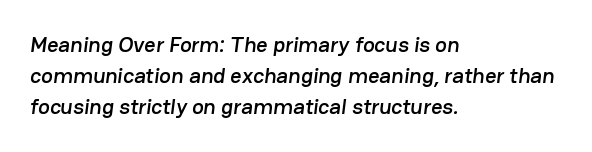
The image shows 22 px text type; set left-aligned, normal line spacing (1.42x), normal letter spacing, not underlined.
